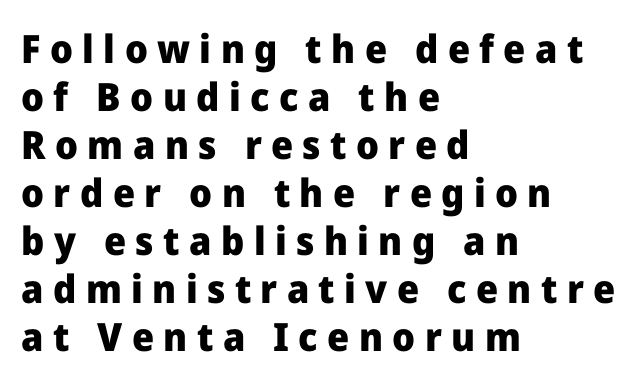
The gaps between neighbouring characters are conspicuously large. Is this a fixed-width face? No — the glyphs have proportional, varying widths. The font's upright variant was chosen for this text. If you drew a ruler down the left edge, every line would touch it. Students, this is bold: see how much ink each stroke carries.
